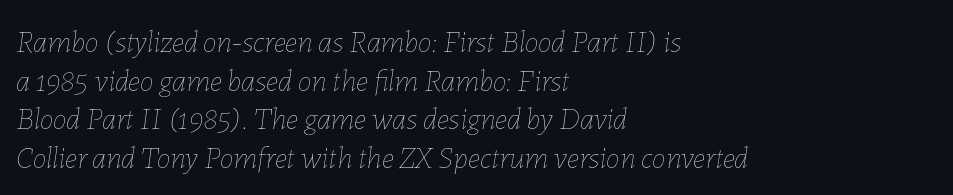
{"italic": "yes", "lean": "right", "slant_degrees": 7, "bold": "no", "weight": "thin", "width": "normal", "stroke_contrast": "low", "x_height": "medium", "monospaced": "no", "underline": "no", "align": "left", "line_spacing": "normal", "line_spacing_ratio": 1.25, "letter_spacing": "normal", "letter_spacing_em": 0.0, "glyph_px": 31}
